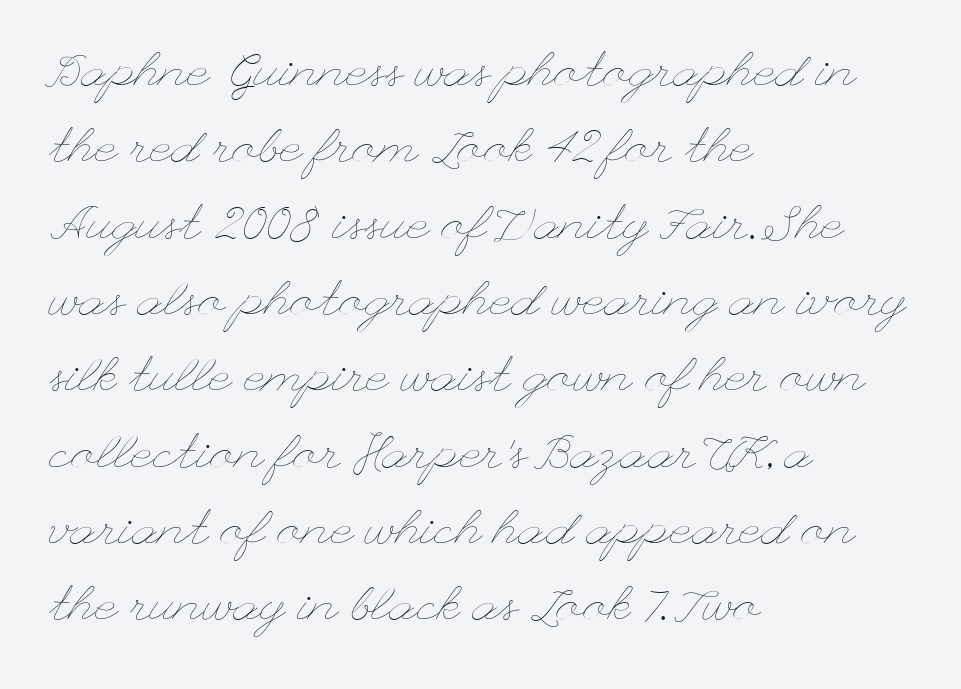
{"bold": "no", "weight": "thin", "width": "wide", "stroke_contrast": "low", "x_height": "small", "underline": "no", "align": "left", "line_spacing": "normal", "line_spacing_ratio": 1.59, "letter_spacing": "normal", "letter_spacing_em": 0.0, "glyph_px": 48}
